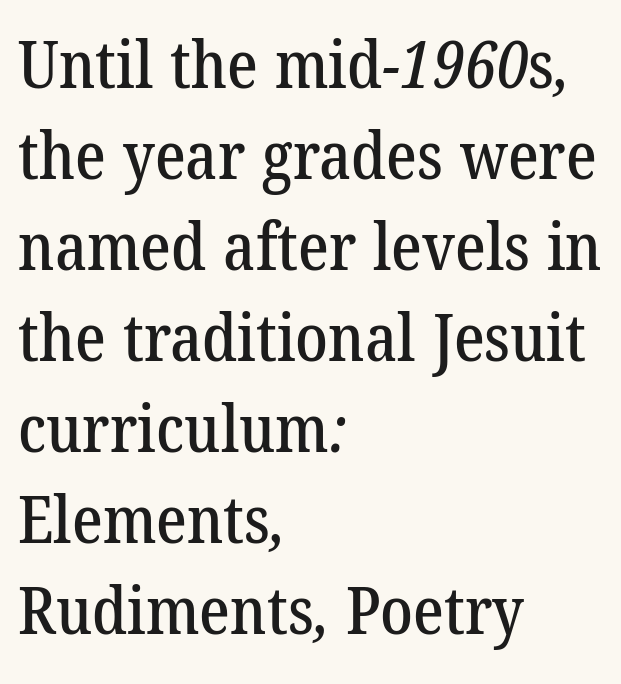
Q: Is the typeface a serif or a sans-serif typeface? A: Serif.
Q: Is the text underlined? A: No.
Q: How is the paragraph aligned? A: Left-aligned.
Q: Is the spacing between letters normal or unusually wide? A: Normal.
Q: Is the spacing between lines tight, normal or loose? A: Normal.
Q: Width (condensed, normal, or wide)? A: Normal.
Q: Stroke contrast? A: Low.
Q: x-height? A: Medium.
Q: Monospaced? A: No.
